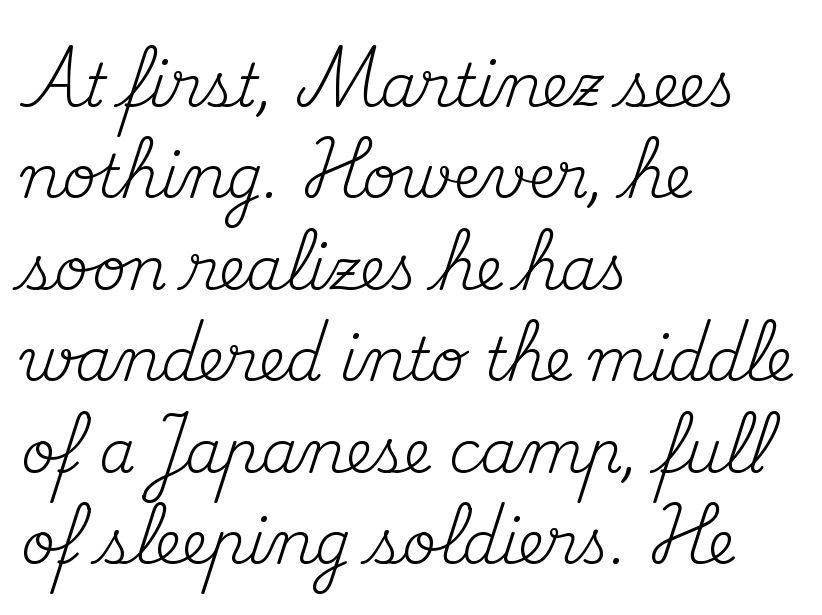
Think of a printed novel: that variable character pitch is what you see here. Each stroke keeps to a modest, everyday thickness or less. These lines stack with their left ends in a neat column. Honestly, the row spacing looks completely unremarkable.
